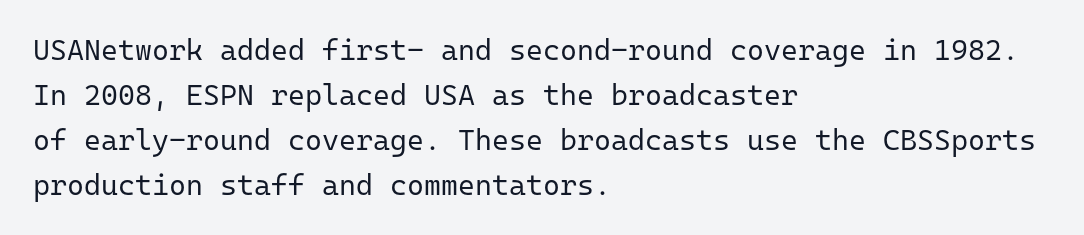
The image shows 29 px regular-weight sans-serif type, upright, monospaced; set left-aligned, normal line spacing (1.55x), normal letter spacing, not underlined; low stroke contrast and a medium x-height.
